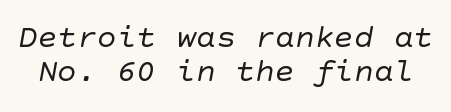
{"serif": "no", "bold": "no", "weight": "regular", "width": "normal", "stroke_contrast": "low", "x_height": "large", "underline": "no", "line_spacing": "tight", "line_spacing_ratio": 1.02, "letter_spacing": "normal", "letter_spacing_em": 0.0, "glyph_px": 33}
